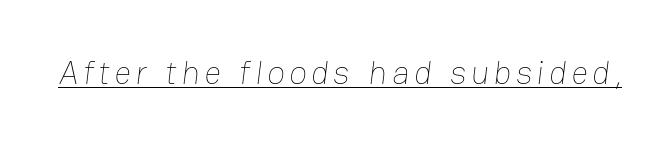
Q: Is the text bold? A: No.
Q: Is the text underlined? A: Yes.
Q: Width (condensed, normal, or wide)? A: Normal.
Q: Stroke contrast? A: Low.
Q: x-height? A: Medium.
Q: Monospaced? A: No.
